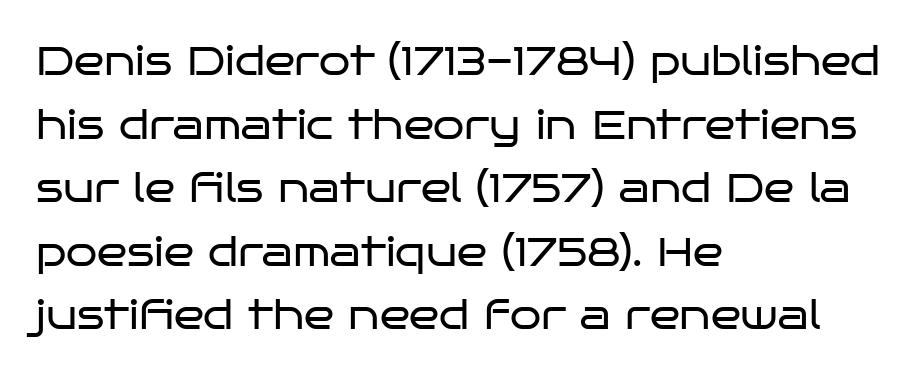
The image shows 40 px regular-weight, wide sans-serif type, upright; set left-aligned, normal line spacing (1.59x), normal letter spacing, not underlined; low stroke contrast and a large x-height.
